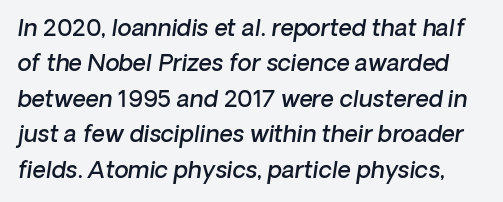
{"bold": "semi", "underline": "no", "line_spacing": "normal", "line_spacing_ratio": 1.54, "letter_spacing": "normal", "letter_spacing_em": 0.0, "glyph_px": 23}
